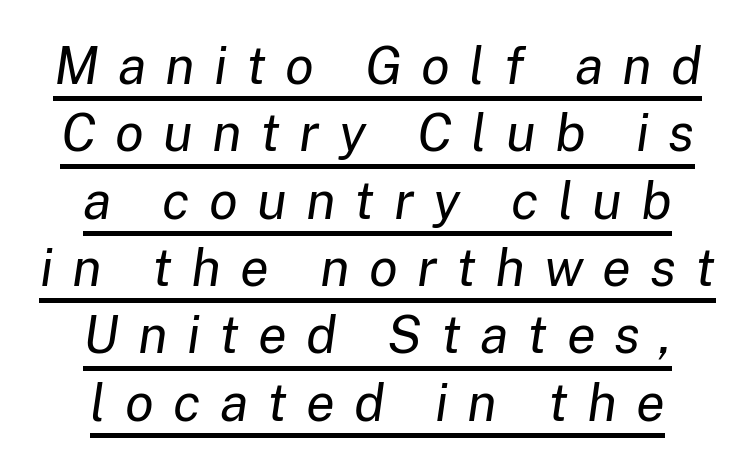
The image shows 53 px regular-weight type, italic (leaning right); set normal line spacing (1.27x), unusually wide letter spacing (+0.36 em), underlined; low stroke contrast and a medium x-height.
